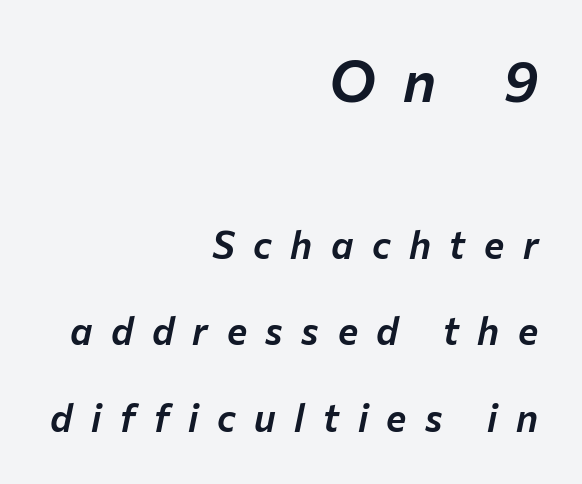
{"italic": "yes", "lean": "right", "slant_degrees": 12, "width": "normal", "stroke_contrast": "low", "x_height": "medium", "monospaced": "no", "underline": "no", "align": "right", "line_spacing": "loose", "line_spacing_ratio": 2.28, "letter_spacing": "wide", "letter_spacing_em": 0.49, "larger_block": "first", "size_ratio": 1.5, "glyph_px": 57}
